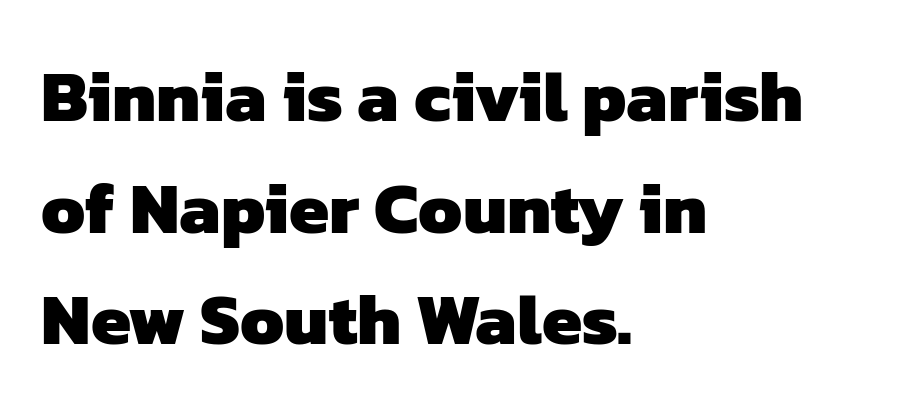
Q: Is the text bold? A: Yes.
Q: Is the typeface a serif or a sans-serif typeface? A: Sans-serif.
Q: Is the text underlined? A: No.
Q: How is the paragraph aligned? A: Left-aligned.
Q: Is the spacing between letters normal or unusually wide? A: Normal.
Q: Is the spacing between lines tight, normal or loose? A: Normal.
Q: Width (condensed, normal, or wide)? A: Normal.
Q: Stroke contrast? A: Low.
Q: x-height? A: Medium.
Q: Monospaced? A: No.
